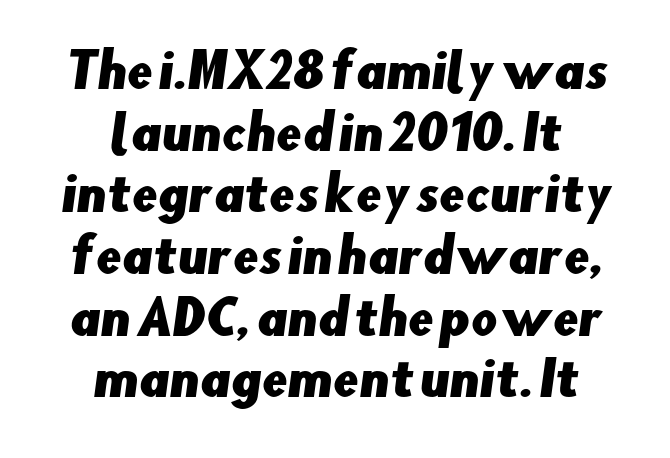
{"serif": "no", "width": "normal", "stroke_contrast": "low", "x_height": "small", "monospaced": "no", "underline": "no", "line_spacing": "normal", "line_spacing_ratio": 1.34, "letter_spacing": "normal", "letter_spacing_em": 0.0, "glyph_px": 46}
